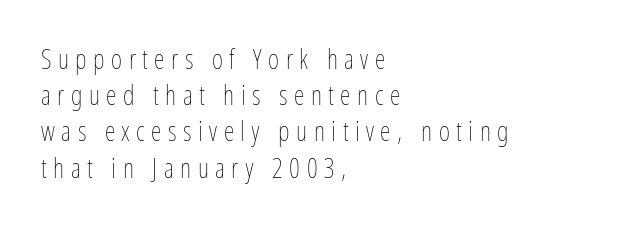
Q: Is the text bold? A: No.
Q: Is the text italic (slanted)? A: No, it is upright.
Q: Is the text underlined? A: No.
Q: How is the paragraph aligned? A: Left-aligned.
Q: Is the spacing between letters normal or unusually wide? A: Unusually wide.
Q: Is the spacing between lines tight, normal or loose? A: Normal.
